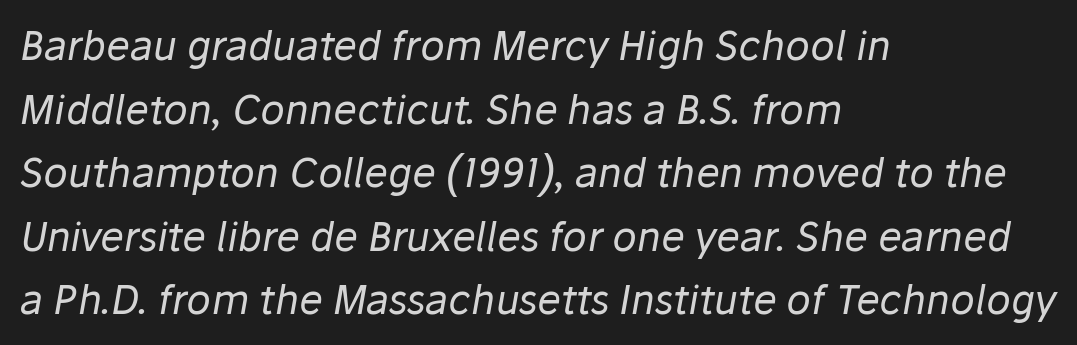
The image shows 40 px regular-weight type, italic (leaning right); set left-aligned, normal line spacing (1.59x), normal letter spacing, not underlined; low stroke contrast and a medium x-height.
